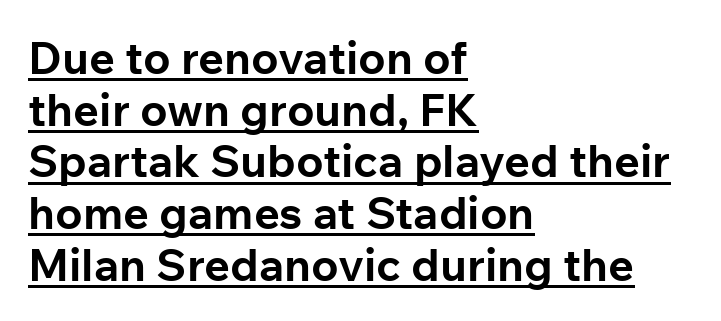
{"serif": "no", "italic": "no", "bold": "yes", "weight": "bold", "width": "normal", "stroke_contrast": "low", "x_height": "medium", "monospaced": "no", "underline": "yes", "align": "left", "line_spacing": "tight", "line_spacing_ratio": 1.15, "letter_spacing": "normal", "letter_spacing_em": 0.0, "glyph_px": 45}
